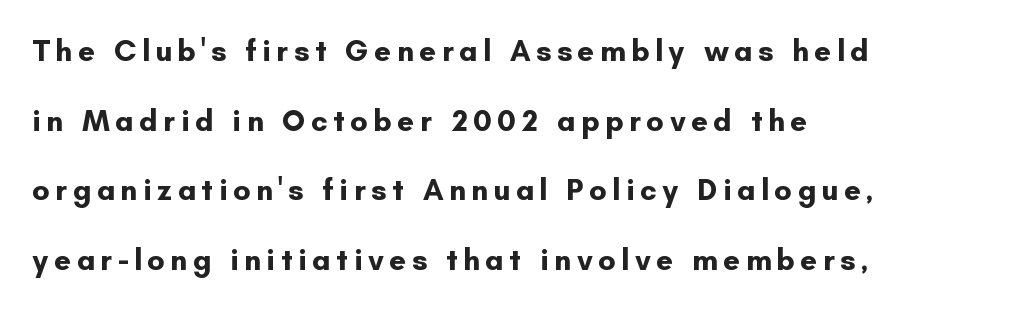
Any mark beneath the type? The region is blank. Notice how thick the strokes are: this is what a full bold looks like. Does the copy run flush right? No — it runs flush left. Posture: vertical. The passage shown is typeset with a sans-serif family. Regarding leading, the lines here are spaced well apart.
